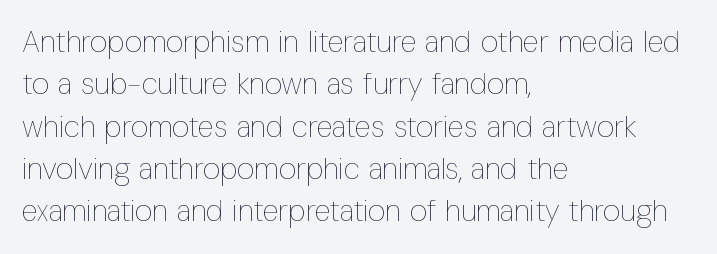
{"italic": "no", "bold": "no", "weight": "thin", "width": "condensed", "stroke_contrast": "low", "x_height": "medium", "monospaced": "no", "underline": "no", "align": "left", "line_spacing": "normal", "line_spacing_ratio": 1.41, "letter_spacing": "normal", "letter_spacing_em": 0.0, "glyph_px": 30}
